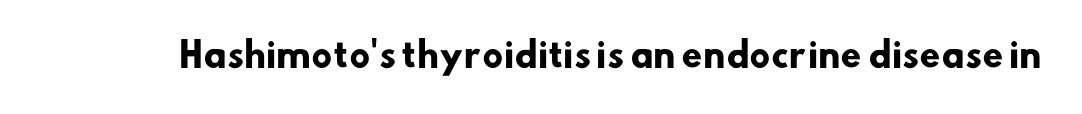
The image shows 33 px heavy sans-serif type; set normal letter spacing, not underlined; low stroke contrast and a small x-height.
